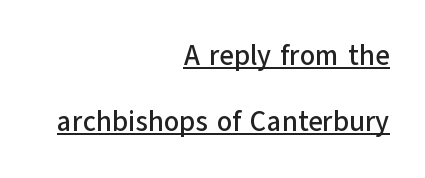
The image shows 28 px sans-serif type, upright; set right-aligned, loose line spacing (2.36x), normal letter spacing, underlined; low stroke contrast and a medium x-height.
